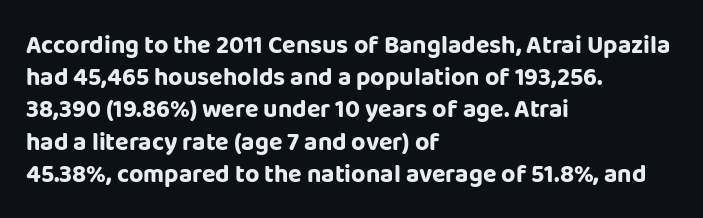
The lines sit at an ordinary, default distance from one another. Italic? Not at all — the glyphs are vertical. This rendering leaves character spacing at its baseline value. A student would call this left alignment; a typographer would say flush left, rag right.
